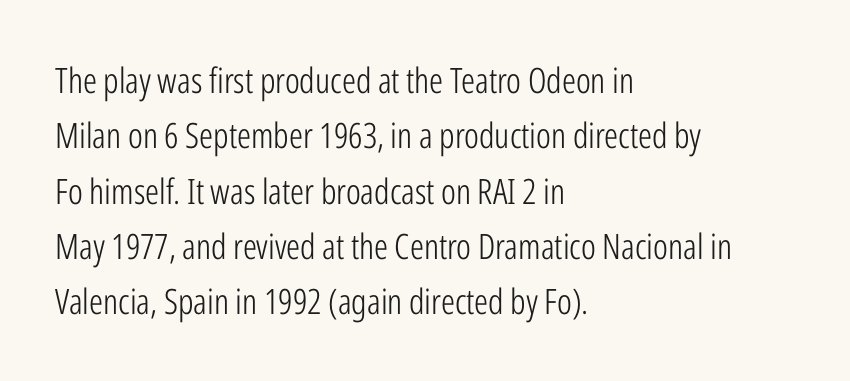
Q: Is the text bold? A: No.
Q: Is the text italic (slanted)? A: No, it is upright.
Q: Is the typeface a serif or a sans-serif typeface? A: Sans-serif.
Q: Is the text underlined? A: No.
Q: How is the paragraph aligned? A: Left-aligned.
Q: Is the spacing between letters normal or unusually wide? A: Normal.
Q: Is the spacing between lines tight, normal or loose? A: Normal.
Q: Width (condensed, normal, or wide)? A: Condensed.
Q: Stroke contrast? A: Low.
Q: x-height? A: Medium.
Q: Monospaced? A: No.
